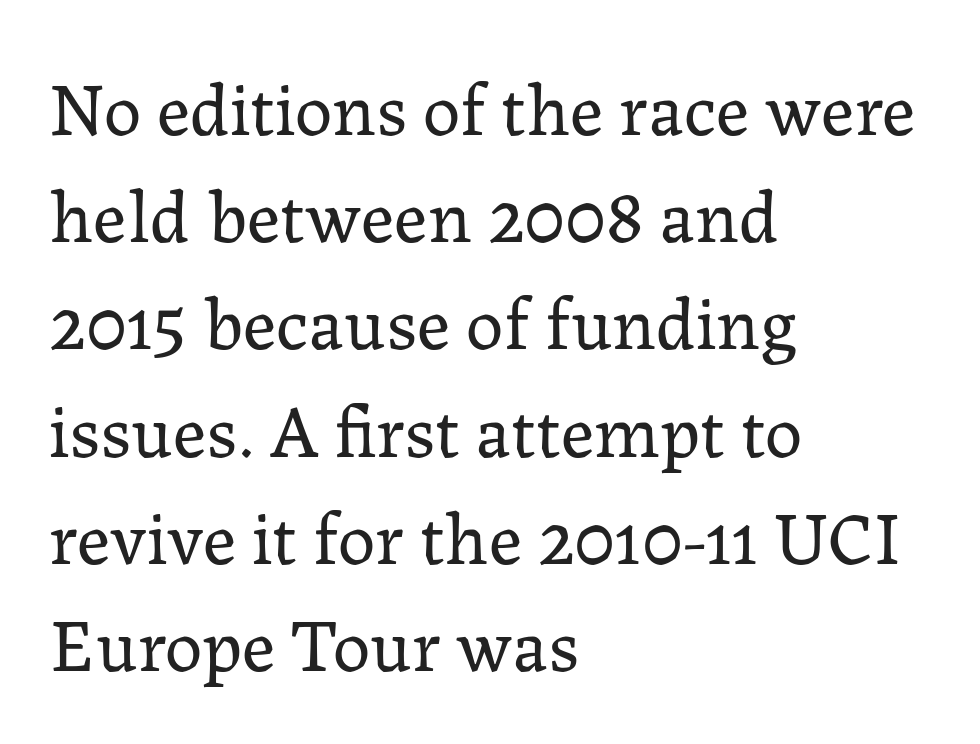
Decoration check: the copy has no underline. These lines keep a tight, regular rhythm from letter to letter. Unlike italic type, these characters show no tilt at all. The passage shown stacks its lines at a standard gap. No heavy texture on the line: the type isn't bold.
